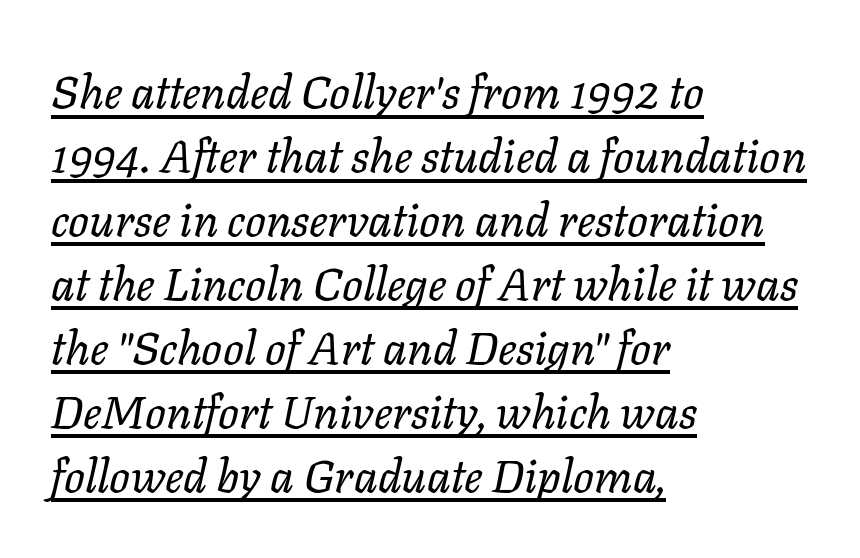
The setting favours the left margin, as ordinary paragraphs usually do. A typesetter would call this proportional, since set widths differ per character. Characters follow at the spacing the type designer built in. The words here are underlined. Notice how descenders clear the ascenders below comfortably — that's standard leading.
